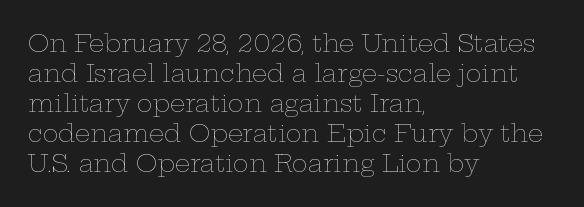
The image shows 24 px text type, upright; set left-aligned, normal line spacing (1.25x), normal letter spacing, not underlined.
